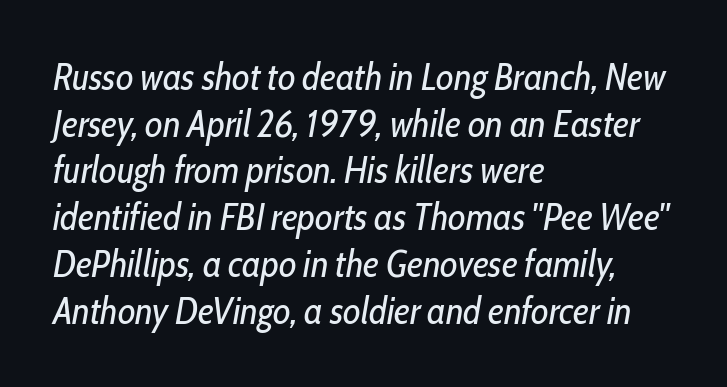
Here the glyphs are tracked normally, forming tight word shapes. The baseline area is clear. Letters have the restrained weight of plain body copy at most. The rendering anchors every line to the left-hand side. The letters advance in unequal steps, a hallmark of proportional type. Designer's note — italics engaged.
